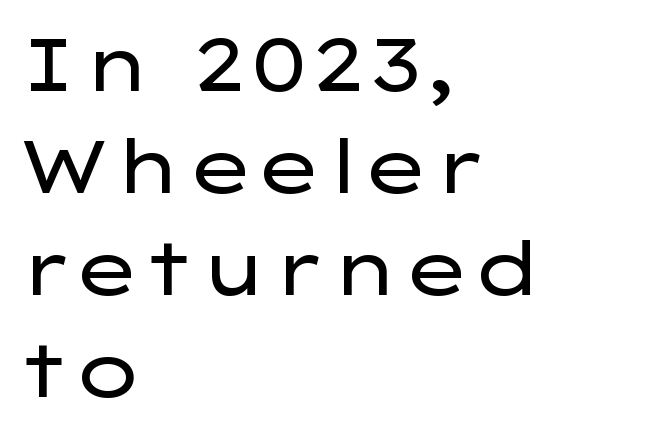
Q: Is the text bold? A: No.
Q: Is the text italic (slanted)? A: No, it is upright.
Q: Is the typeface a serif or a sans-serif typeface? A: Sans-serif.
Q: Is the text underlined? A: No.
Q: How is the paragraph aligned? A: Left-aligned.
Q: Is the spacing between letters normal or unusually wide? A: Normal.
Q: Is the spacing between lines tight, normal or loose? A: Normal.
Q: Width (condensed, normal, or wide)? A: Wide.
Q: Stroke contrast? A: Low.
Q: x-height? A: Medium.
Q: Monospaced? A: No.
